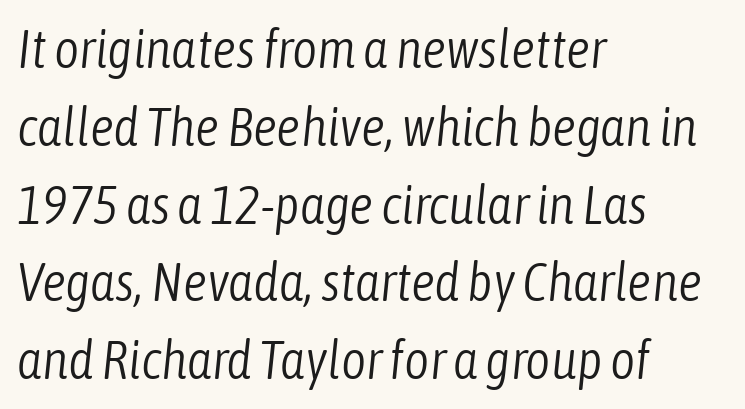
The weight tops out at a normal text grade. Notice how descenders clear the ascenders below comfortably — that's standard leading. Spacing verdict: proportional, widths tailored to each character. The strip under each line holds only bare page.
